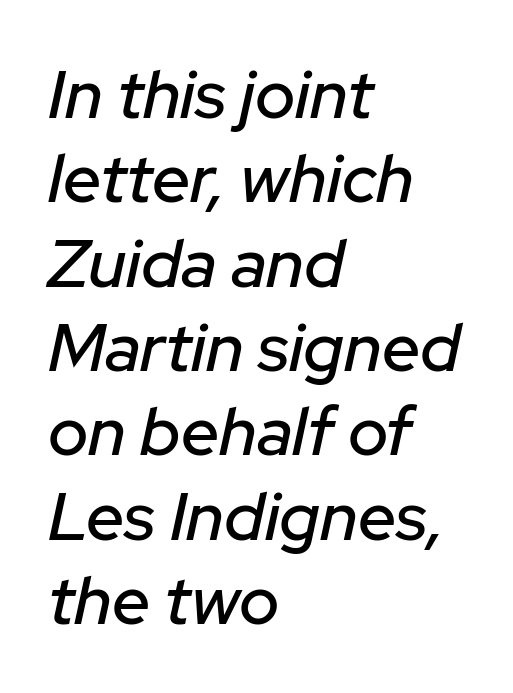
{"italic": "yes", "lean": "right", "slant_degrees": 12, "width": "normal", "stroke_contrast": "low", "x_height": "medium", "monospaced": "no", "underline": "no", "align": "left", "line_spacing_ratio": 1.24, "letter_spacing": "normal", "letter_spacing_em": 0.0, "glyph_px": 68}
